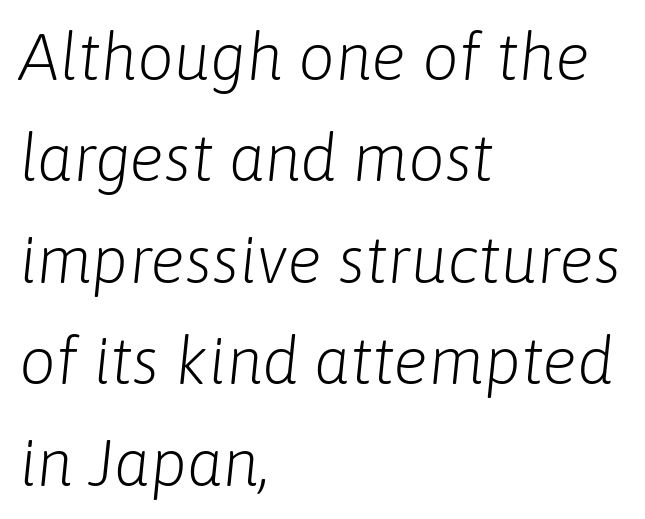
Q: Is the text bold? A: No.
Q: Is the text italic (slanted)? A: Yes, it leans right by about 6 degrees.
Q: Is the text underlined? A: No.
Q: How is the paragraph aligned? A: Left-aligned.
Q: Is the spacing between letters normal or unusually wide? A: Normal.
Q: Is the spacing between lines tight, normal or loose? A: Normal.
Q: Width (condensed, normal, or wide)? A: Normal.
Q: Stroke contrast? A: Low.
Q: x-height? A: Medium.
Q: Monospaced? A: No.
